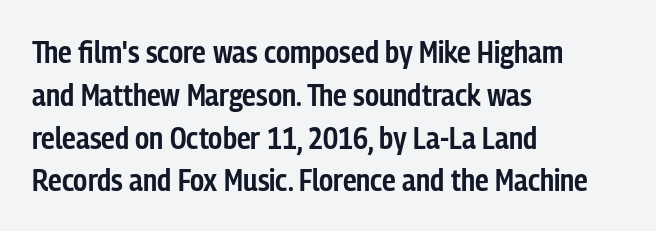
Q: Is the text bold? A: Semi-bold.
Q: Is the text italic (slanted)? A: No, it is upright.
Q: Is the typeface a serif or a sans-serif typeface? A: Sans-serif.
Q: Is the text underlined? A: No.
Q: How is the paragraph aligned? A: Left-aligned.
Q: Is the spacing between letters normal or unusually wide? A: Normal.
Q: Is the spacing between lines tight, normal or loose? A: Normal.
Q: Width (condensed, normal, or wide)? A: Condensed.
Q: Stroke contrast? A: Low.
Q: x-height? A: Medium.
Q: Monospaced? A: No.
